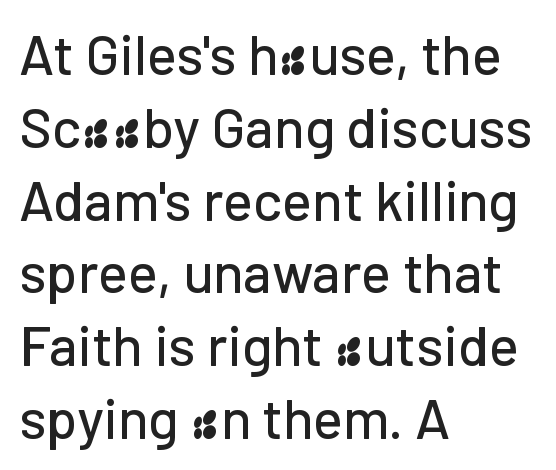
{"serif": "no", "italic": "no", "width": "normal", "stroke_contrast": "low", "x_height": "medium", "monospaced": "no", "underline": "no", "align": "left", "line_spacing": "normal", "line_spacing_ratio": 1.3, "letter_spacing": "normal", "letter_spacing_em": 0.0, "glyph_px": 56}
